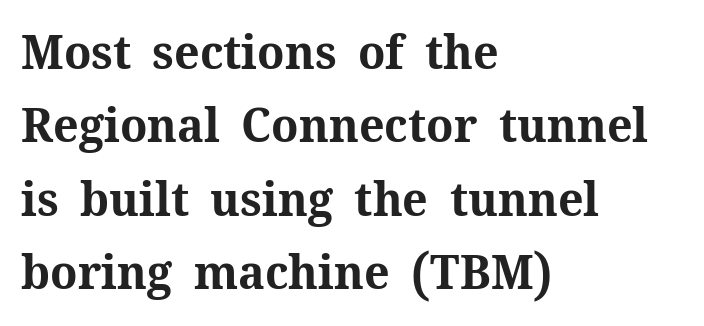
Q: Is the text bold? A: Yes.
Q: Is the text italic (slanted)? A: No, it is upright.
Q: Is the typeface a serif or a sans-serif typeface? A: Serif.
Q: Is the text underlined? A: No.
Q: How is the paragraph aligned? A: Left-aligned.
Q: Is the spacing between letters normal or unusually wide? A: Normal.
Q: Is the spacing between lines tight, normal or loose? A: Normal.
Q: Width (condensed, normal, or wide)? A: Normal.
Q: Stroke contrast? A: Medium.
Q: x-height? A: Medium.
Q: Monospaced? A: No.
